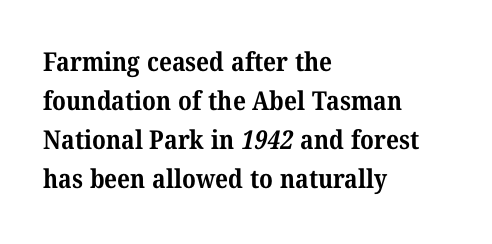
Q: Is the text bold? A: Yes.
Q: Is the text underlined? A: No.
Q: How is the paragraph aligned? A: Left-aligned.
Q: Is the spacing between letters normal or unusually wide? A: Normal.
Q: Is the spacing between lines tight, normal or loose? A: Normal.
